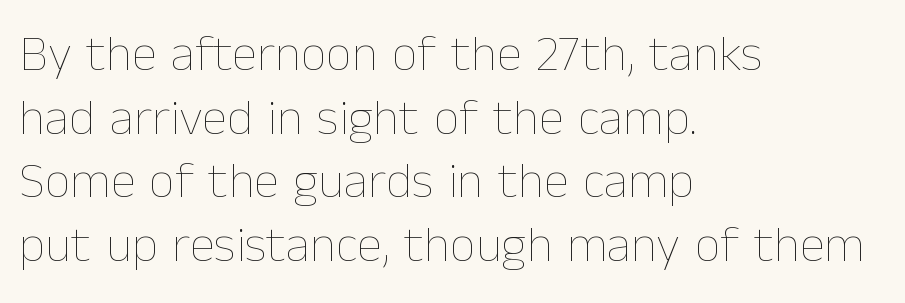
{"italic": "no", "bold": "no", "weight": "thin", "width": "normal", "stroke_contrast": "low", "x_height": "medium", "monospaced": "no", "underline": "no", "align": "left", "line_spacing": "normal", "line_spacing_ratio": 1.25, "letter_spacing": "normal", "letter_spacing_em": 0.0, "glyph_px": 51}
